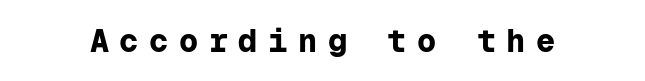
Q: Is the text bold? A: Yes.
Q: Is the text italic (slanted)? A: No, it is upright.
Q: Is the typeface a serif or a sans-serif typeface? A: Sans-serif.
Q: Is the text underlined? A: No.
Q: Is the spacing between letters normal or unusually wide? A: Unusually wide.
Q: Width (condensed, normal, or wide)? A: Normal.
Q: Stroke contrast? A: Low.
Q: x-height? A: Medium.
Q: Monospaced? A: Yes.
